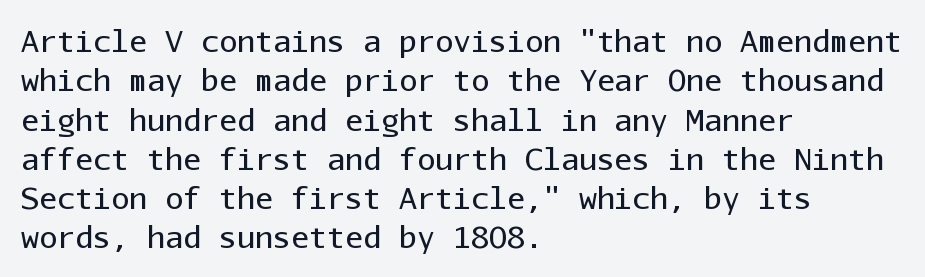
{"serif": "no", "italic": "no", "bold": "no", "weight": "regular", "width": "normal", "stroke_contrast": "low", "x_height": "medium", "monospaced": "yes", "underline": "no", "align": "left", "line_spacing": "normal", "line_spacing_ratio": 1.31, "letter_spacing": "normal", "letter_spacing_em": 0.0, "glyph_px": 30}
